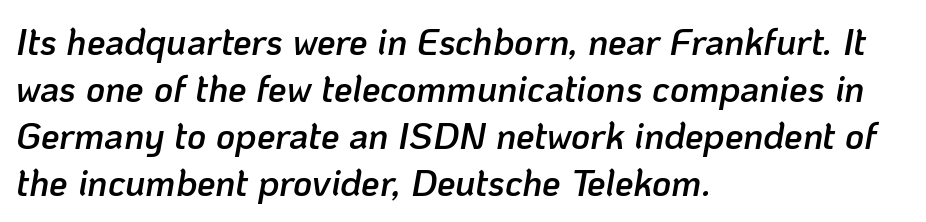
In CSS terms this would be text-align: left. The horizontal fit of the characters is conventional and even. The passage shown is typed in a proportional face where columns would drift. Italic? Definitely — the glyphs are oblique.
